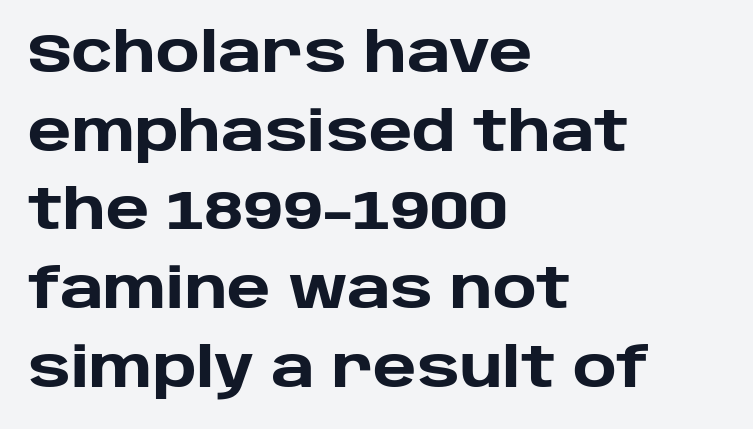
The image shows 55 px heavy sans-serif type, upright; set left-aligned, normal line spacing (1.43x), normal letter spacing, not underlined; low stroke contrast and a large x-height.
